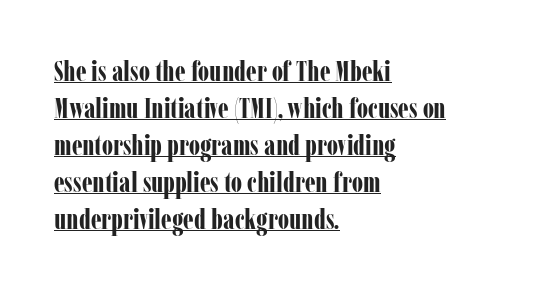
{"serif": "yes", "italic": "no", "bold": "yes", "weight": "bold", "width": "condensed", "stroke_contrast": "low", "x_height": "medium", "monospaced": "no", "underline": "yes", "align": "left", "line_spacing": "normal", "line_spacing_ratio": 1.32, "letter_spacing": "normal", "letter_spacing_em": 0.0, "glyph_px": 28}
